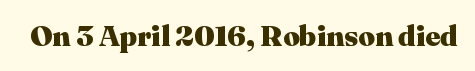
Q: Is the text bold? A: Yes.
Q: Is the text italic (slanted)? A: No, it is upright.
Q: Is the typeface a serif or a sans-serif typeface? A: Serif.
Q: Is the text underlined? A: No.
Q: Is the spacing between letters normal or unusually wide? A: Normal.
Q: Width (condensed, normal, or wide)? A: Normal.
Q: Stroke contrast? A: Medium.
Q: x-height? A: Medium.
Q: Monospaced? A: No.
